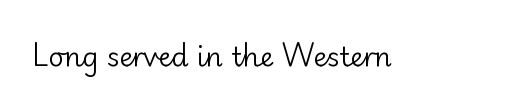
Q: Is the text bold? A: No.
Q: Is the text italic (slanted)? A: No, it is upright.
Q: Is the text underlined? A: No.
Q: Is the spacing between letters normal or unusually wide? A: Normal.
